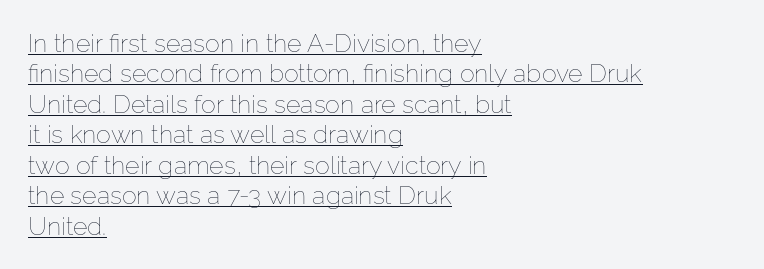
{"italic": "no", "bold": "no", "underline": "yes", "align": "left", "line_spacing_ratio": 1.22, "letter_spacing": "normal", "letter_spacing_em": 0.0, "glyph_px": 25}
